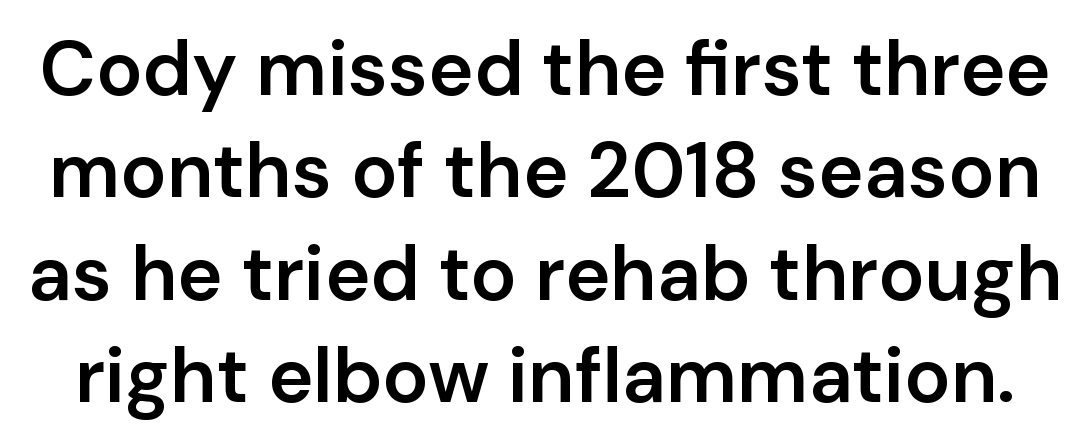
Q: Is the text bold? A: Semi-bold.
Q: Is the text italic (slanted)? A: No, it is upright.
Q: Is the typeface a serif or a sans-serif typeface? A: Sans-serif.
Q: Is the text underlined? A: No.
Q: Is the spacing between letters normal or unusually wide? A: Normal.
Q: Is the spacing between lines tight, normal or loose? A: Normal.
Q: Width (condensed, normal, or wide)? A: Normal.
Q: Stroke contrast? A: Low.
Q: x-height? A: Medium.
Q: Monospaced? A: No.
